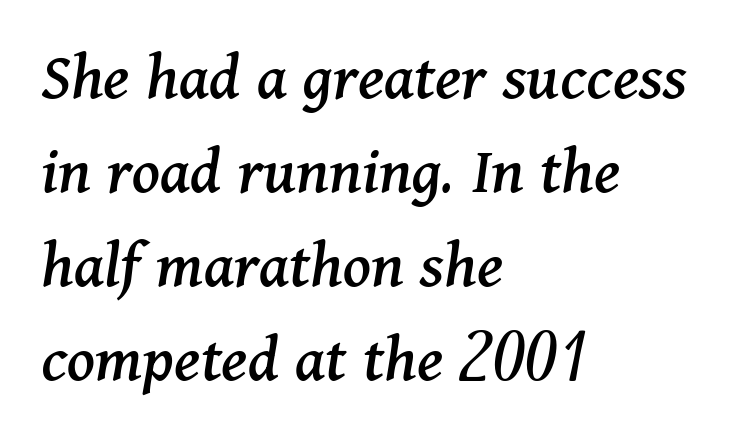
{"serif": "yes", "italic": "yes", "lean": "right", "slant_degrees": 11, "width": "normal", "stroke_contrast": "medium", "x_height": "medium", "monospaced": "no", "underline": "no", "align": "left", "line_spacing": "normal", "line_spacing_ratio": 1.36, "letter_spacing": "normal", "letter_spacing_em": 0.0, "glyph_px": 69}
